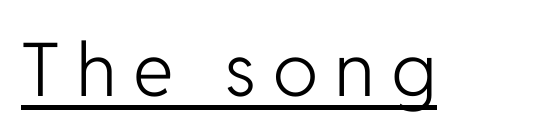
Students, note that the glyphs here are deliberately spaced far apart. Underlined type. A light-to-regular cut is what we see here. Typographically, this falls in the sans-serif category.
